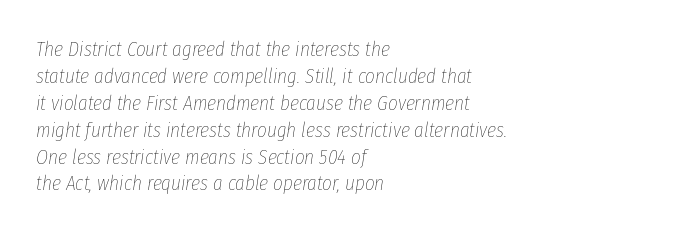
The image shows 21 px text type, italic (leaning right); set left-aligned, normal line spacing (1.28x), normal letter spacing, not underlined.
